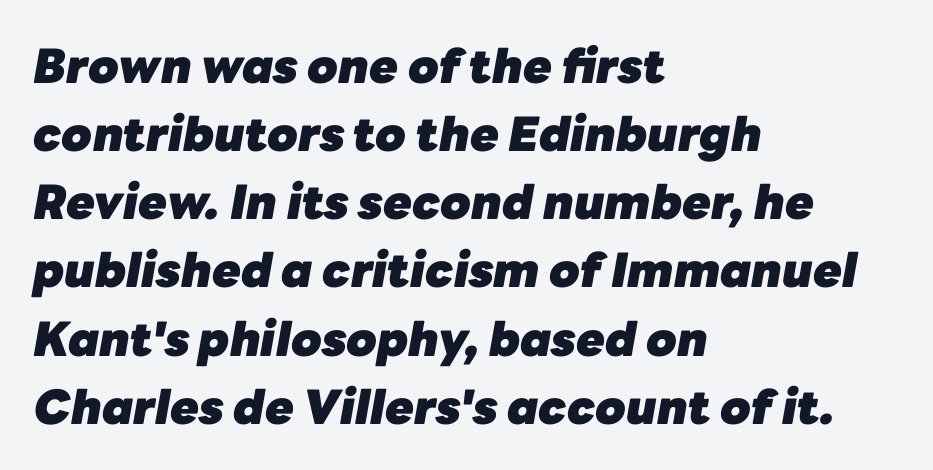
Q: Is the text bold? A: Yes.
Q: Is the text italic (slanted)? A: Yes, it leans right by about 10 degrees.
Q: Is the text underlined? A: No.
Q: How is the paragraph aligned? A: Left-aligned.
Q: Is the spacing between letters normal or unusually wide? A: Normal.
Q: Is the spacing between lines tight, normal or loose? A: Normal.
Q: Width (condensed, normal, or wide)? A: Normal.
Q: Stroke contrast? A: Low.
Q: x-height? A: Medium.
Q: Monospaced? A: No.
